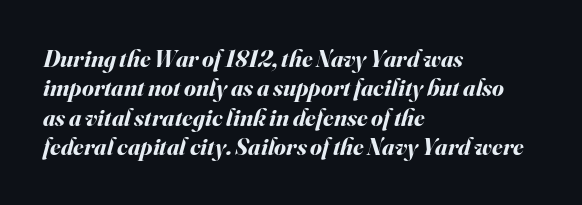
The image shows 24 px bold type, italic (leaning right); set left-aligned, line spacing 1.22x, normal letter spacing, not underlined.
